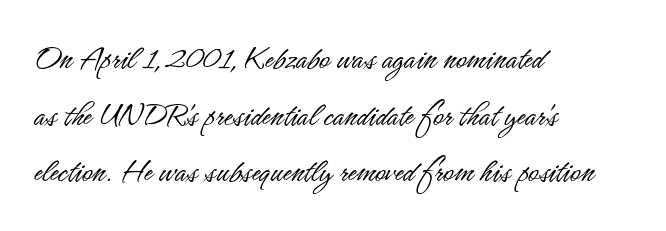
{"serif": "no", "bold": "no", "weight": "light", "width": "condensed", "stroke_contrast": "low", "x_height": "small", "monospaced": "no", "underline": "no", "align": "left", "line_spacing": "normal", "line_spacing_ratio": 1.57, "letter_spacing": "normal", "letter_spacing_em": 0.0, "glyph_px": 36}
